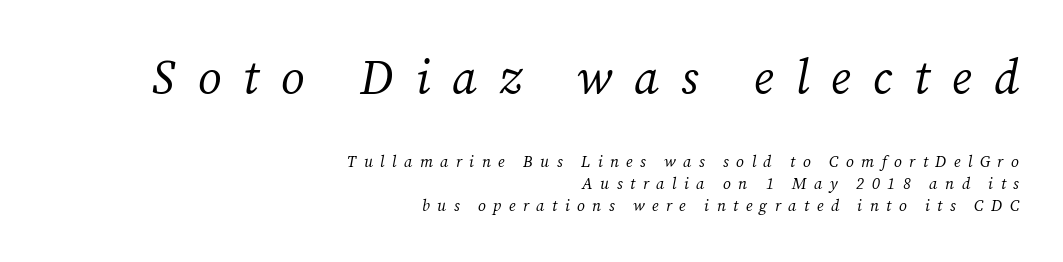
Is the block centered? No — it sits flush against the right margin. The space between consecutive lines is moderate. Plain, unruled lines of type. The tracking reads as deliberately expanded to a designer's eye. When letters slant like this, we call the style italic.
